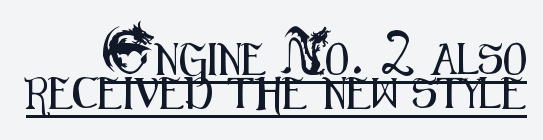
{"serif": "no", "italic": "no", "width": "condensed", "stroke_contrast": "medium", "x_height": "small", "monospaced": "no", "underline": "yes", "line_spacing": "tight", "line_spacing_ratio": 1.1, "letter_spacing": "normal", "letter_spacing_em": 0.0, "glyph_px": 31}
